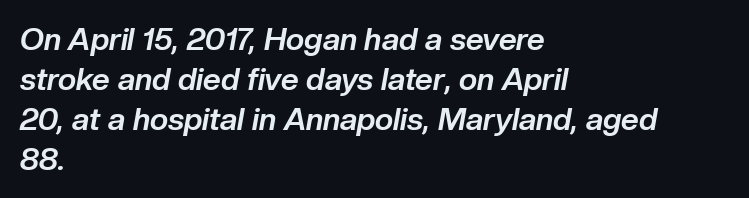
{"italic": "yes", "lean": "right", "slant_degrees": 10, "bold": "yes", "weight": "bold", "width": "normal", "stroke_contrast": "low", "x_height": "medium", "monospaced": "no", "underline": "no", "align": "left", "line_spacing": "normal", "line_spacing_ratio": 1.29, "letter_spacing": "normal", "letter_spacing_em": 0.0, "glyph_px": 31}
